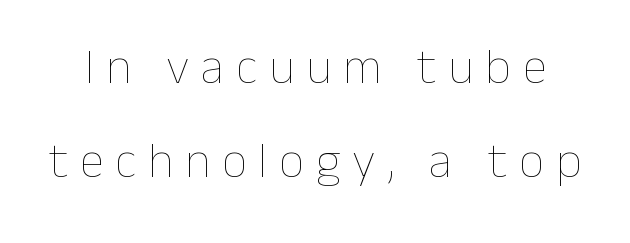
The image shows 50 px thin type, upright; set line spacing 1.89x, unusually wide letter spacing (+0.23 em), not underlined; low stroke contrast and a medium x-height.
